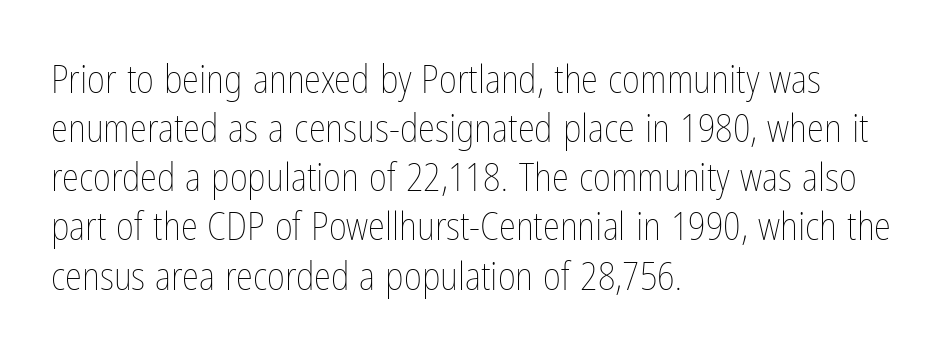
Plain, unruled lines of type. Words appear dense and cohesive because spacing is normal. Do the characters align in a grid? No, the font is proportional. Notice how the stems are strictly vertical — no italics here. A student would call this left alignment; a typographer would say flush left, rag right.
